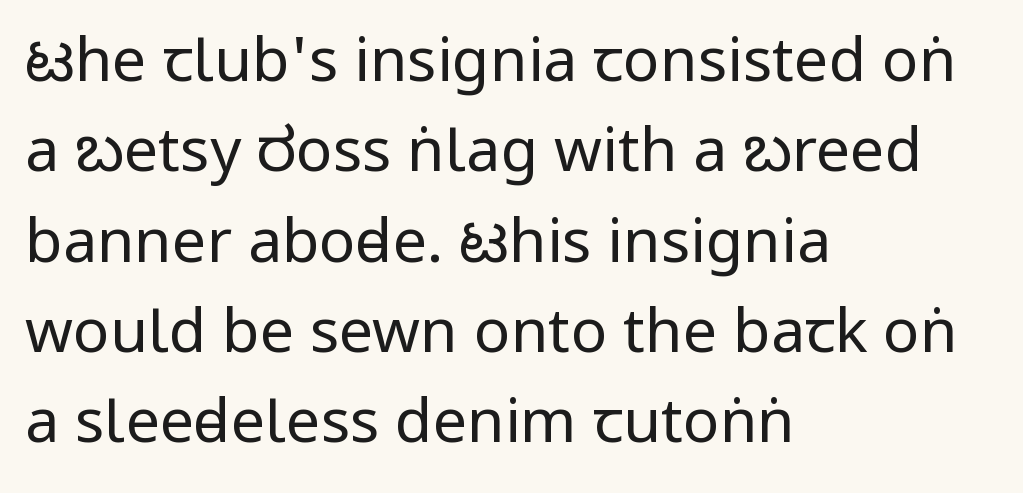
The image shows 61 px regular-weight, condensed sans-serif type, upright; set left-aligned, normal line spacing (1.48x), normal letter spacing, not underlined; low stroke contrast.
